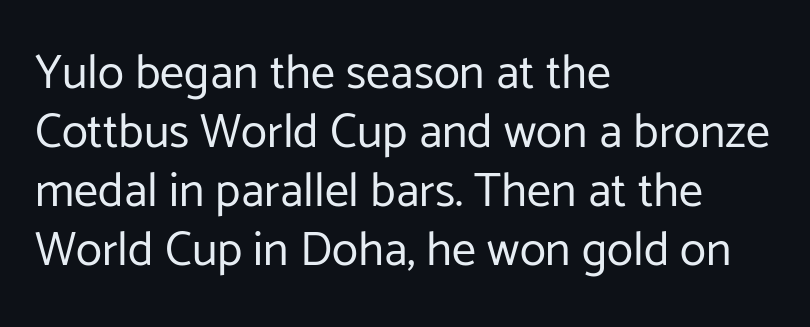
{"serif": "no", "italic": "no", "bold": "no", "weight": "regular", "width": "normal", "stroke_contrast": "low", "x_height": "medium", "monospaced": "no", "underline": "no", "align": "left", "line_spacing_ratio": 1.23, "letter_spacing": "normal", "letter_spacing_em": 0.0, "glyph_px": 48}
